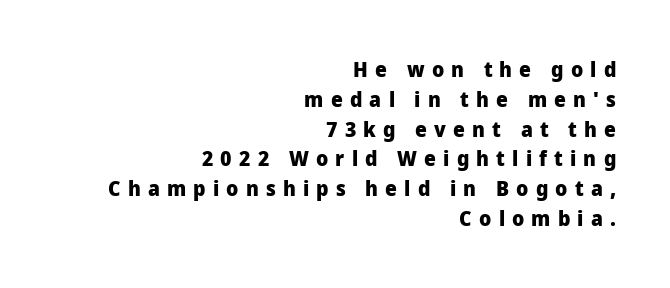
The image shows 21 px bold type, upright; set right-aligned, normal line spacing (1.42x), unusually wide letter spacing (+0.34 em), not underlined.
